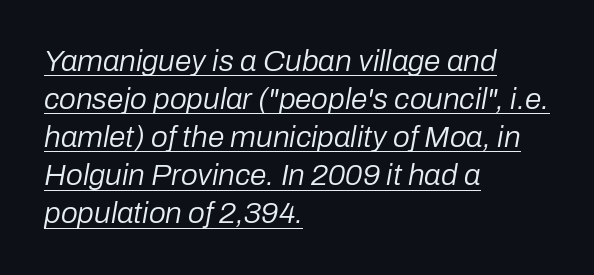
Tracking value appears to be zero — textbook default spacing. Leftover space on each line is placed entirely after the last word. Think of a printed novel: that variable character pitch is what you see here. Ink coverage per letter is moderate at most. Quick note: italic.
